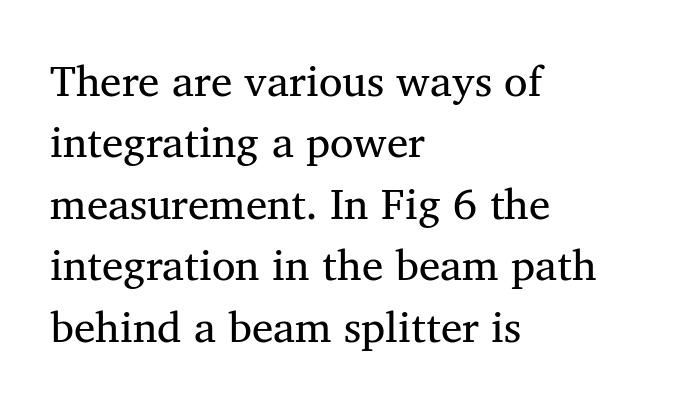
The image shows 43 px serif type, upright; set left-aligned, normal line spacing (1.43x), normal letter spacing, not underlined; medium stroke contrast and a medium x-height.
